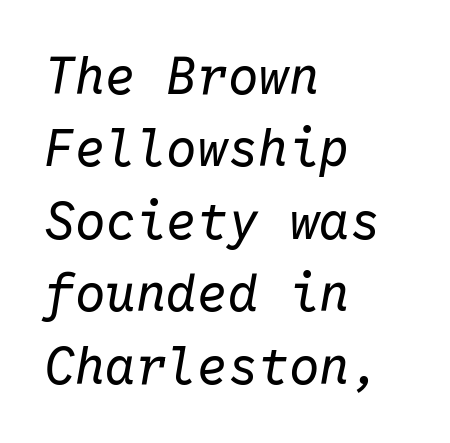
Q: Is the text bold? A: No.
Q: Is the text italic (slanted)? A: Yes, it leans right by about 10 degrees.
Q: Is the text underlined? A: No.
Q: How is the paragraph aligned? A: Left-aligned.
Q: Is the spacing between letters normal or unusually wide? A: Normal.
Q: Is the spacing between lines tight, normal or loose? A: Normal.
Q: Width (condensed, normal, or wide)? A: Normal.
Q: Stroke contrast? A: Low.
Q: x-height? A: Medium.
Q: Monospaced? A: Yes.
